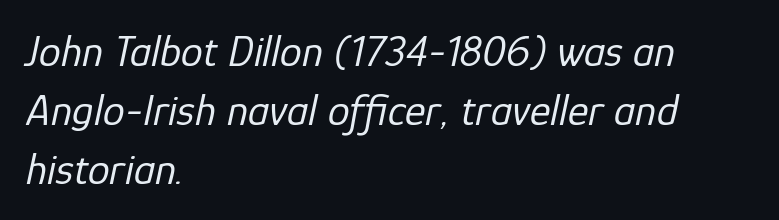
{"italic": "yes", "lean": "right", "slant_degrees": 12, "bold": "no", "weight": "regular", "width": "normal", "stroke_contrast": "low", "x_height": "medium", "monospaced": "no", "underline": "no", "align": "left", "line_spacing": "normal", "line_spacing_ratio": 1.34, "letter_spacing": "normal", "letter_spacing_em": 0.0, "glyph_px": 44}
